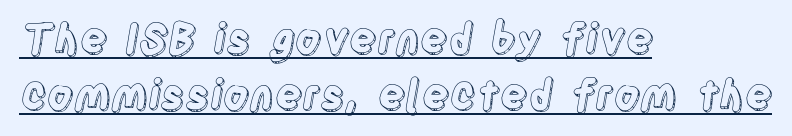
{"width": "condensed", "x_height": "large", "monospaced": "no", "underline": "yes", "align": "left", "line_spacing": "normal", "line_spacing_ratio": 1.36, "letter_spacing": "normal", "letter_spacing_em": 0.0, "glyph_px": 41}
